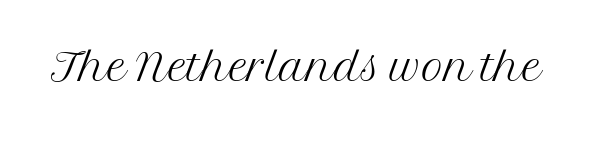
Q: Is the text bold? A: No.
Q: Is the text italic (slanted)? A: Yes.
Q: Is the typeface a serif or a sans-serif typeface? A: Serif.
Q: Is the text underlined? A: No.
Q: Is the spacing between letters normal or unusually wide? A: Normal.
Q: Width (condensed, normal, or wide)? A: Normal.
Q: Stroke contrast? A: Medium.
Q: x-height? A: Medium.
Q: Monospaced? A: No.
